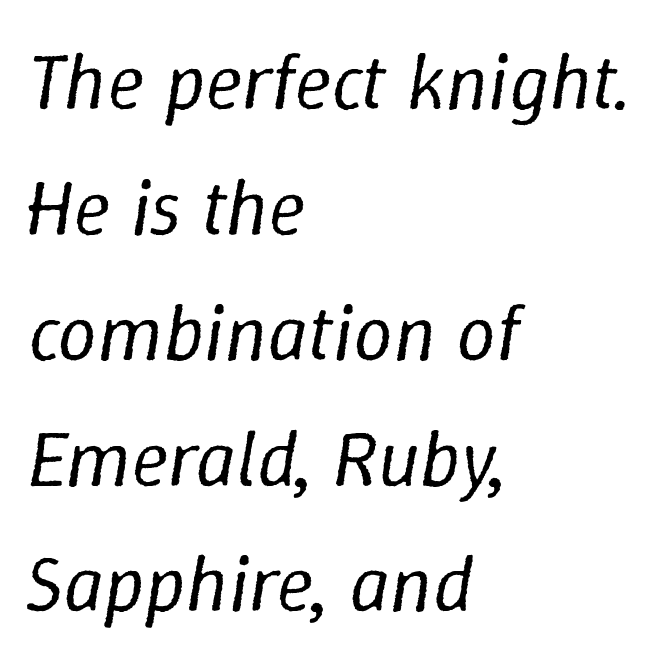
Q: Is the text bold? A: No.
Q: Is the text italic (slanted)? A: Yes, it leans right by about 9 degrees.
Q: Is the text underlined? A: No.
Q: How is the paragraph aligned? A: Left-aligned.
Q: Is the spacing between letters normal or unusually wide? A: Normal.
Q: Is the spacing between lines tight, normal or loose? A: Normal.
Q: Width (condensed, normal, or wide)? A: Normal.
Q: Stroke contrast? A: Low.
Q: x-height? A: Medium.
Q: Monospaced? A: No.
